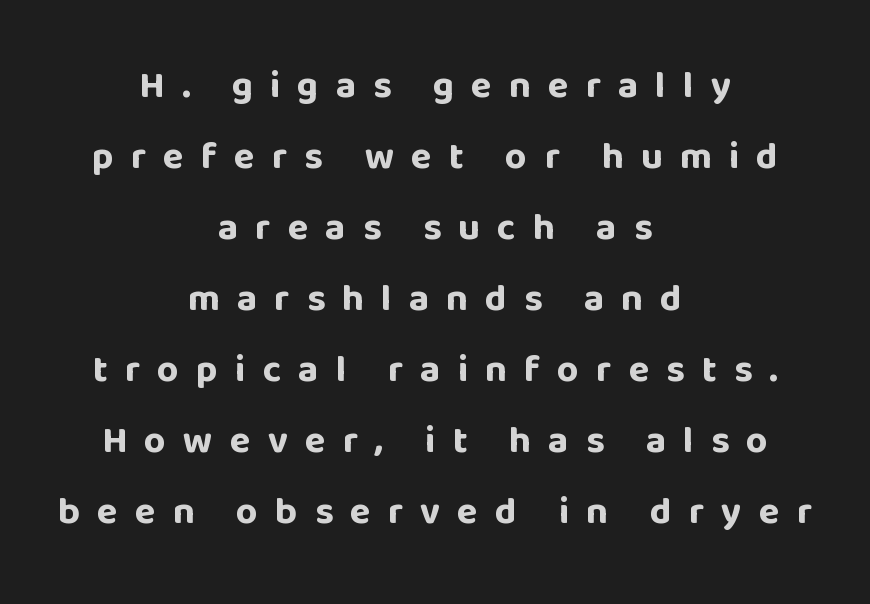
Short and long lines alike share a common midpoint. The font is running at its bold setting. Display-style spreading of the glyphs; the letterfit is very open. Look at the bottom of the vertical strokes: they stop flat, with no serifs. Proportional: the letters do not fall into vertical columns. The foot of each line stays bare and open.
